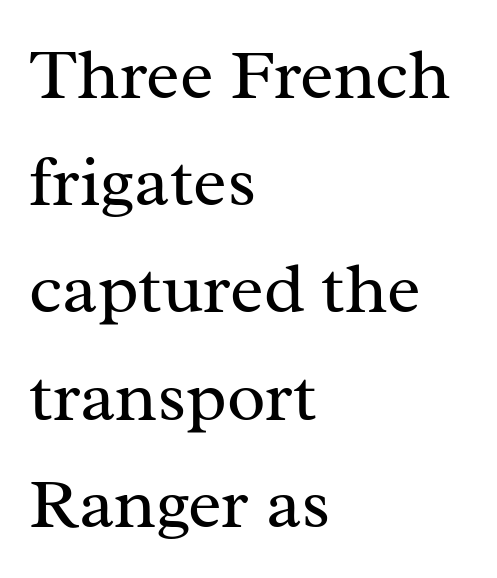
The image shows 71 px regular-weight serif type, upright; set left-aligned, normal line spacing (1.51x), normal letter spacing, not underlined; medium stroke contrast and a medium x-height.
